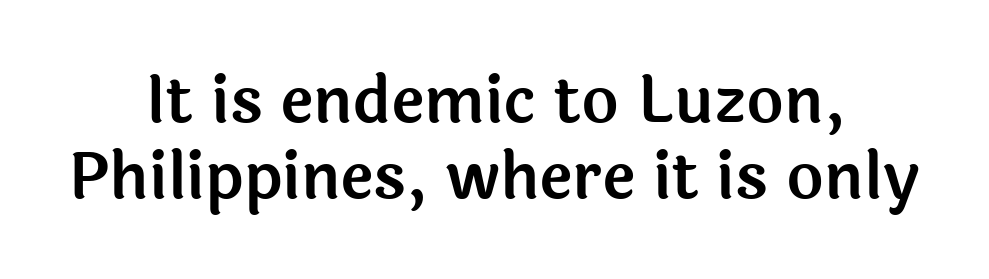
A centered setting, common on invitations and titles, is used for this passage. The tracking reads as untouched default to a designer's eye. The specimen omits any rule beneath the text block's lines. Varying glyph widths throughout — classic text-font behaviour.
